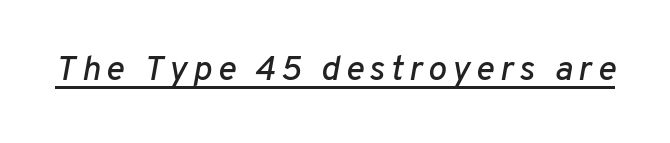
Q: Is the text italic (slanted)? A: Yes, it leans right by about 10 degrees.
Q: Is the text underlined? A: Yes.
Q: Width (condensed, normal, or wide)? A: Normal.
Q: Stroke contrast? A: Low.
Q: x-height? A: Medium.
Q: Monospaced? A: No.
